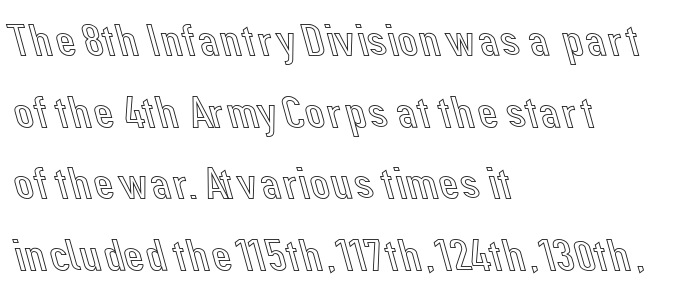
Spacing between characters is what you'd get straight out of the box. Here the designer chose a conventional face with non-uniform glyph widths. Descenders hang freely into open space. Notice how descenders clear the ascenders below comfortably — that's standard leading. Each line starts at the same left margin while the right side varies.
